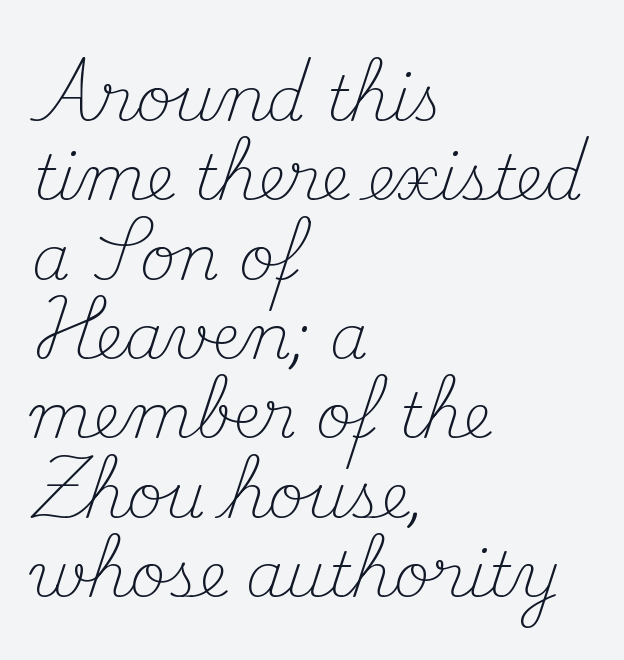
The image shows 62 px light serif type; set left-aligned, normal line spacing (1.28x), normal letter spacing, not underlined; medium stroke contrast and a small x-height.
